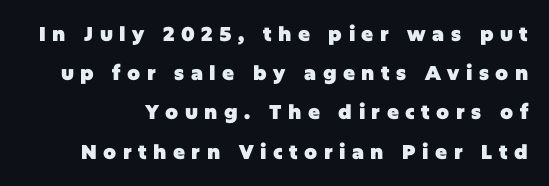
Q: Is the text bold? A: Yes.
Q: Is the text italic (slanted)? A: No, it is upright.
Q: Is the text underlined? A: No.
Q: Is the spacing between letters normal or unusually wide? A: Unusually wide.
Q: Is the spacing between lines tight, normal or loose? A: Loose.
